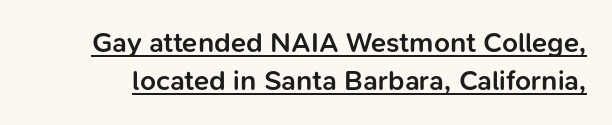
Whoever set this chose a conventional vertical rhythm. Notice how the stems are strictly vertical — no italics here. The characters look somewhat weighty, a semibold short of true bold. The typeface chosen for these lines omits serifs.
